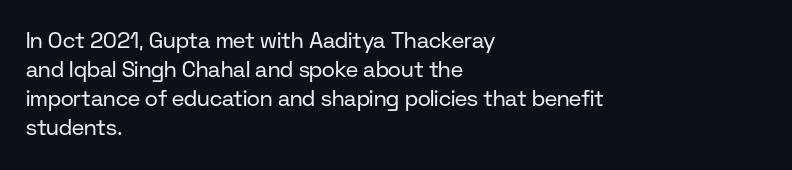
Q: Is the text bold? A: No.
Q: Is the text italic (slanted)? A: No, it is upright.
Q: Is the text underlined? A: No.
Q: How is the paragraph aligned? A: Left-aligned.
Q: Is the spacing between letters normal or unusually wide? A: Normal.
Q: Is the spacing between lines tight, normal or loose? A: Normal.
